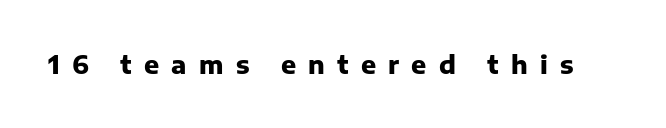
{"italic": "no", "bold": "yes", "underline": "no", "letter_spacing": "wide", "letter_spacing_em": 0.49, "glyph_px": 25}
